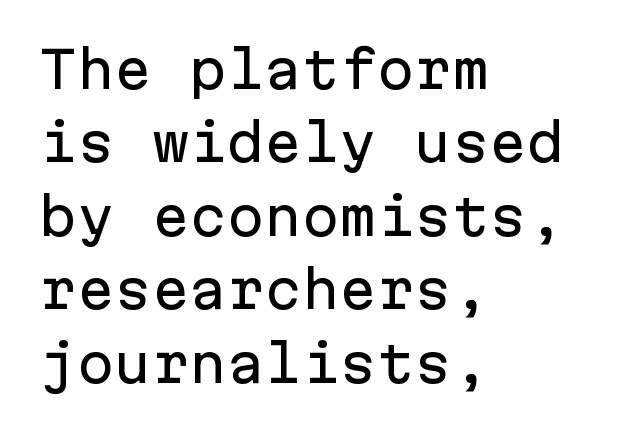
{"serif": "no", "italic": "no", "width": "normal", "stroke_contrast": "low", "x_height": "medium", "monospaced": "yes", "underline": "no", "align": "left", "line_spacing": "normal", "line_spacing_ratio": 1.47, "letter_spacing": "normal", "letter_spacing_em": 0.0, "glyph_px": 50}
